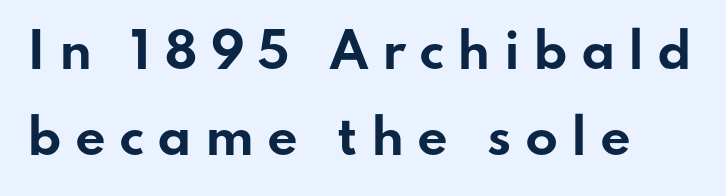
Q: Is the text bold? A: Yes.
Q: Is the text italic (slanted)? A: No, it is upright.
Q: Is the typeface a serif or a sans-serif typeface? A: Sans-serif.
Q: Is the text underlined? A: No.
Q: How is the paragraph aligned? A: Left-aligned.
Q: Is the spacing between letters normal or unusually wide? A: Unusually wide.
Q: Width (condensed, normal, or wide)? A: Wide.
Q: Stroke contrast? A: Low.
Q: x-height? A: Small.
Q: Monospaced? A: No.
